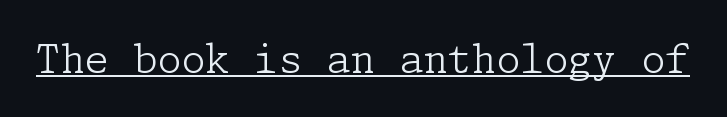
{"serif": "yes", "italic": "no", "bold": "no", "weight": "light", "width": "normal", "stroke_contrast": "low", "x_height": "medium", "underline": "yes", "letter_spacing": "normal", "letter_spacing_em": 0.0, "glyph_px": 39}
